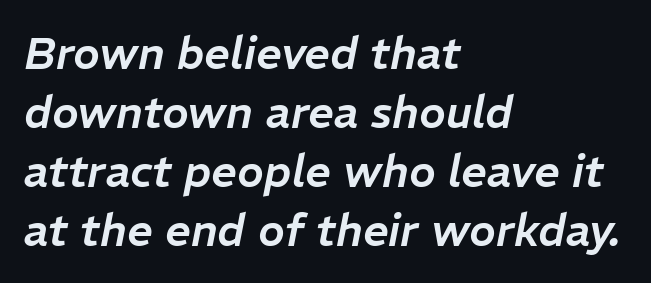
The image shows 45 px text type, italic (leaning right); set left-aligned, normal line spacing (1.31x), normal letter spacing, not underlined; low stroke contrast and a medium x-height.
